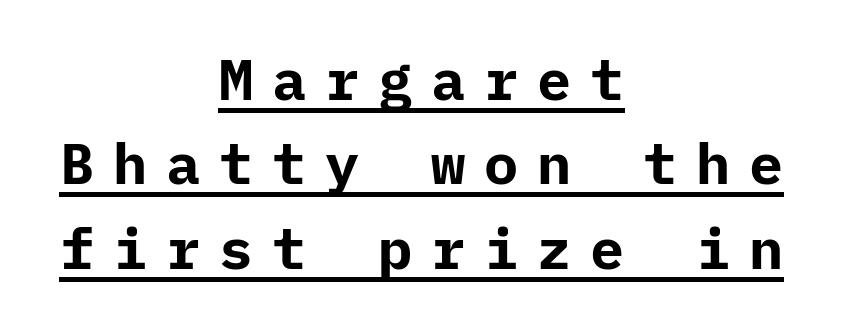
Q: Is the text bold? A: Yes.
Q: Is the text italic (slanted)? A: No, it is upright.
Q: Is the typeface a serif or a sans-serif typeface? A: Sans-serif.
Q: Is the text underlined? A: Yes.
Q: How is the paragraph aligned? A: Centered.
Q: Is the spacing between letters normal or unusually wide? A: Unusually wide.
Q: Is the spacing between lines tight, normal or loose? A: Normal.
Q: Width (condensed, normal, or wide)? A: Normal.
Q: Stroke contrast? A: Low.
Q: x-height? A: Medium.
